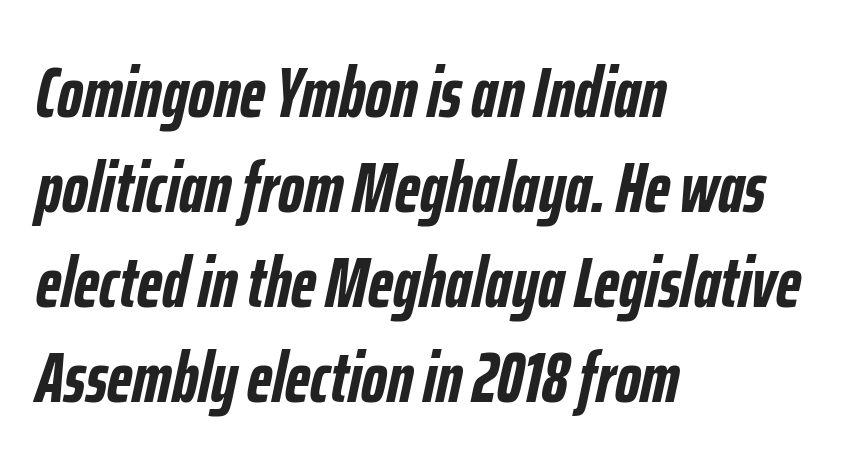
{"italic": "yes", "lean": "right", "slant_degrees": 12, "bold": "yes", "weight": "semibold", "width": "condensed", "stroke_contrast": "low", "x_height": "medium", "monospaced": "no", "underline": "no", "align": "left", "line_spacing": "normal", "line_spacing_ratio": 1.34, "letter_spacing": "normal", "letter_spacing_em": 0.0, "glyph_px": 71}
